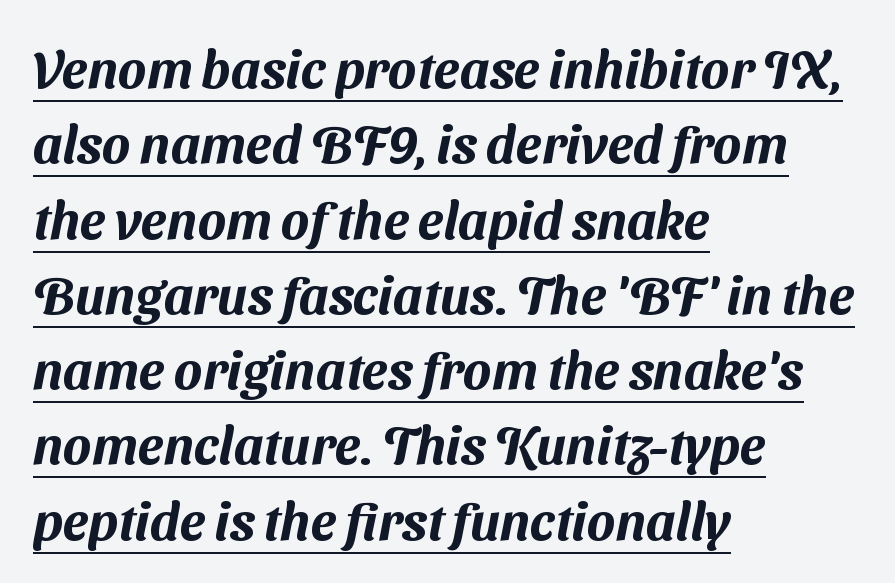
The glyphs in this specimen are sans serif. Line beginnings align vertically; line endings do not. A continuous stroke trails under the words, as in a hyperlink. Students, note that the glyphs here touch the page at normal intervals.
